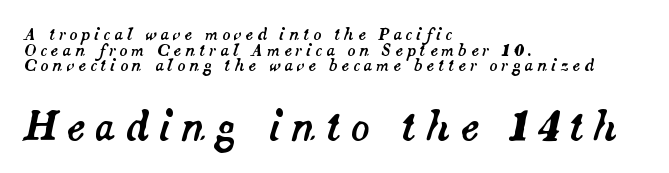
Students, note that the glyphs here are deliberately spaced far apart. The lower block of text is set noticeably larger than the block above it. The words here are not underlined. Whoever set this chose condensed vertical rhythm over breathing room. Spacing verdict: proportional, widths tailored to each character. The lettering tilts uniformly, giving the passage an italic look.
